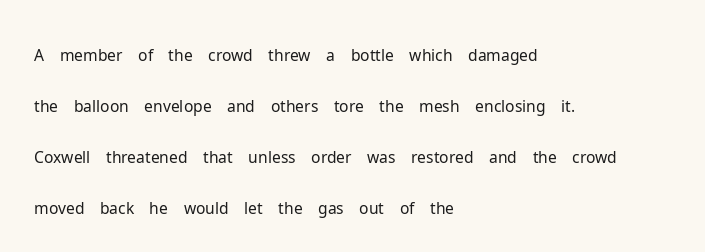
{"serif": "no", "italic": "no", "bold": "no", "weight": "light", "width": "normal", "stroke_contrast": "low", "x_height": "medium", "monospaced": "no", "underline": "no", "align": "left", "line_spacing": "normal", "line_spacing_ratio": 1.59, "letter_spacing": "normal", "letter_spacing_em": 0.0, "glyph_px": 32}
